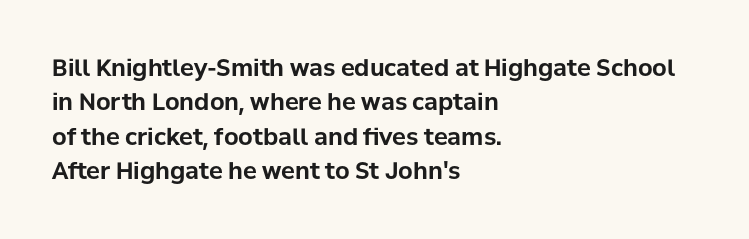
{"italic": "no", "bold": "yes", "underline": "no", "align": "left", "line_spacing": "normal", "line_spacing_ratio": 1.49, "letter_spacing": "normal", "letter_spacing_em": 0.0, "glyph_px": 23}
